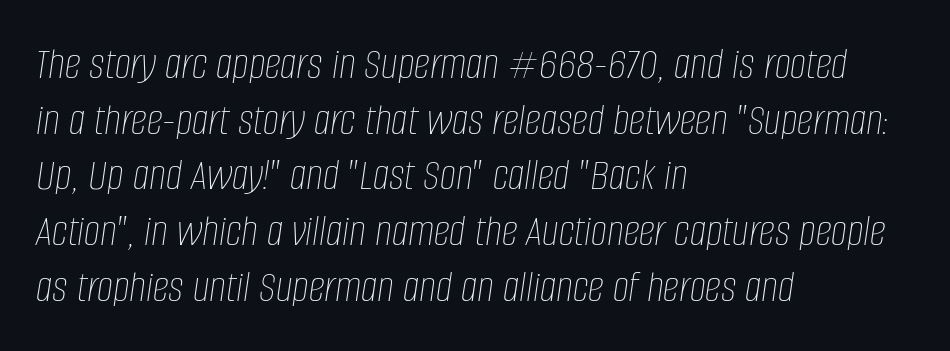
Q: Is the text bold? A: No.
Q: Is the text italic (slanted)? A: Yes, it leans right by about 8 degrees.
Q: Is the text underlined? A: No.
Q: How is the paragraph aligned? A: Left-aligned.
Q: Is the spacing between letters normal or unusually wide? A: Normal.
Q: Width (condensed, normal, or wide)? A: Condensed.
Q: Stroke contrast? A: Low.
Q: x-height? A: Large.
Q: Monospaced? A: No.
